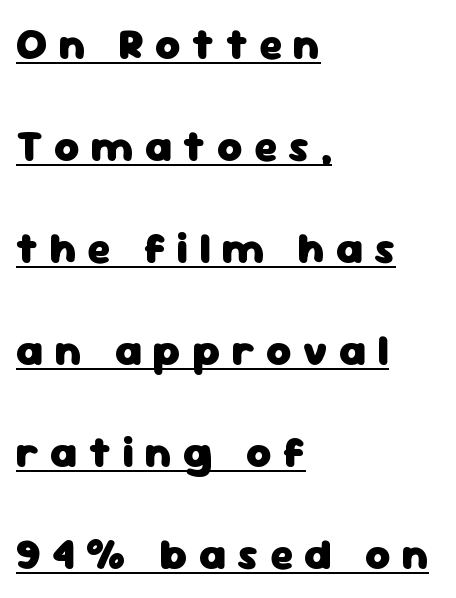
The image shows 43 px heavy sans-serif type, upright; set left-aligned, loose line spacing (2.37x), unusually wide letter spacing (+0.26 em), underlined; low stroke contrast and a medium x-height.
